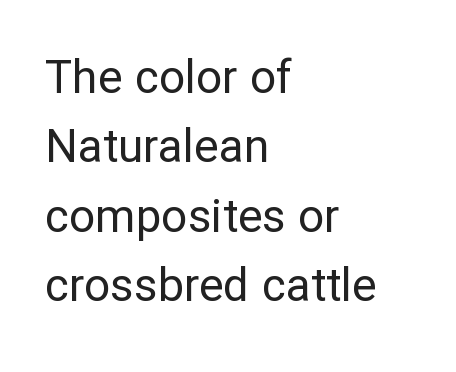
Q: Is the text bold? A: No.
Q: Is the text italic (slanted)? A: No, it is upright.
Q: Is the typeface a serif or a sans-serif typeface? A: Sans-serif.
Q: Is the text underlined? A: No.
Q: How is the paragraph aligned? A: Left-aligned.
Q: Is the spacing between letters normal or unusually wide? A: Normal.
Q: Is the spacing between lines tight, normal or loose? A: Normal.
Q: Width (condensed, normal, or wide)? A: Normal.
Q: Stroke contrast? A: Low.
Q: x-height? A: Medium.
Q: Monospaced? A: No.
